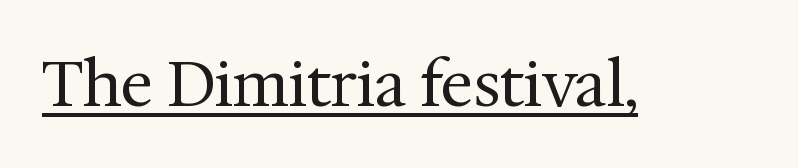
The image shows 62 px regular-weight serif type, upright; set normal letter spacing, underlined; medium stroke contrast and a medium x-height.
